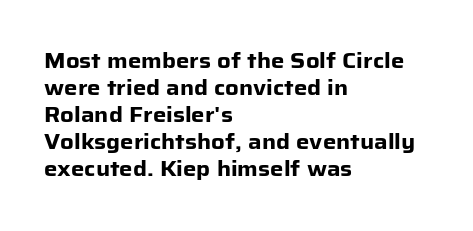
Q: Is the text bold? A: Yes.
Q: Is the text italic (slanted)? A: No, it is upright.
Q: Is the text underlined? A: No.
Q: How is the paragraph aligned? A: Left-aligned.
Q: Is the spacing between letters normal or unusually wide? A: Normal.
Q: Is the spacing between lines tight, normal or loose? A: Normal.
